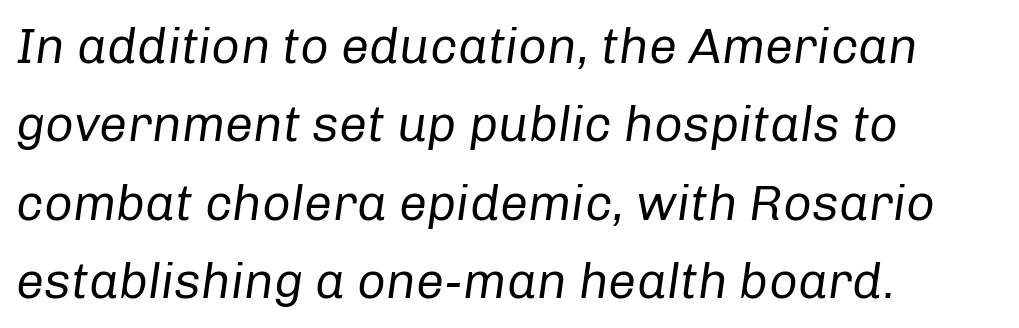
Ink coverage per letter is moderate at most. Slanted lettering throughout. Short note: letters normally spaced. Proportional: the letters do not fall into vertical columns.
